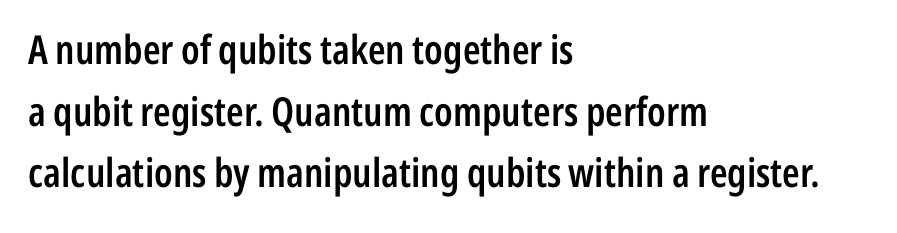
{"serif": "no", "italic": "no", "bold": "semi", "weight": "semibold", "width": "condensed", "stroke_contrast": "low", "x_height": "medium", "monospaced": "no", "underline": "no", "align": "left", "line_spacing": "normal", "line_spacing_ratio": 1.54, "letter_spacing": "normal", "letter_spacing_em": 0.0, "glyph_px": 40}
